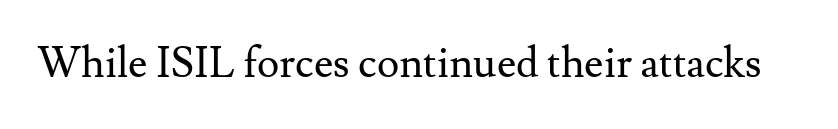
{"serif": "yes", "italic": "no", "bold": "no", "weight": "regular", "width": "normal", "stroke_contrast": "medium", "x_height": "small", "monospaced": "no", "underline": "no", "letter_spacing": "normal", "letter_spacing_em": 0.0, "glyph_px": 42}
